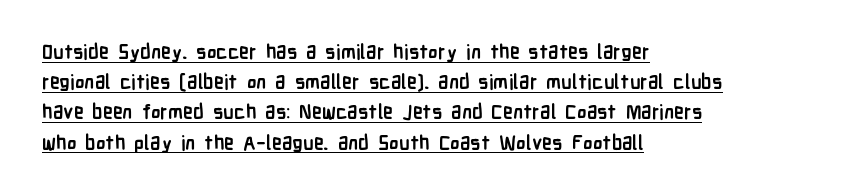
The image shows 20 px bold type, upright; set left-aligned, normal line spacing (1.51x), normal letter spacing, underlined.
